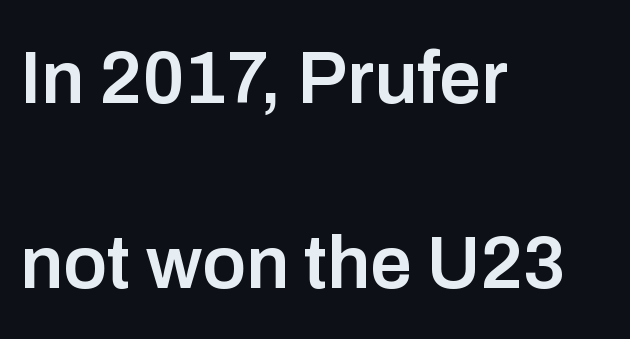
Spacing verdict: proportional, widths tailored to each character. All the whitespace from short lines collects on the right. A typesetter would call this leading open, well beyond the default. Type without underlining.
